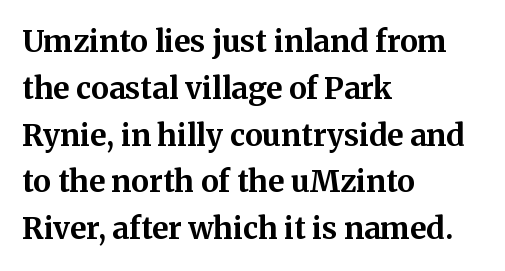
The image shows 30 px bold serif type, upright; set left-aligned, normal line spacing (1.56x), normal letter spacing, not underlined; medium stroke contrast and a medium x-height.
